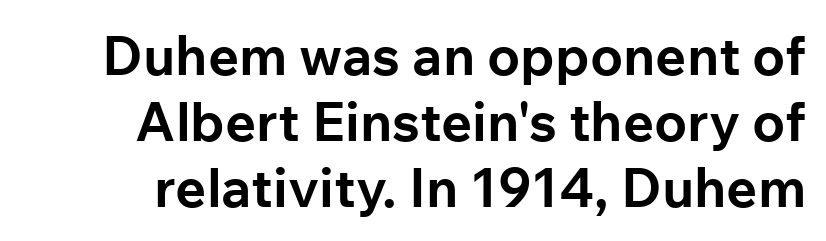
{"serif": "no", "italic": "no", "bold": "yes", "weight": "bold", "width": "normal", "stroke_contrast": "low", "x_height": "medium", "monospaced": "no", "underline": "no", "line_spacing_ratio": 1.22, "letter_spacing": "normal", "letter_spacing_em": 0.0, "glyph_px": 54}
